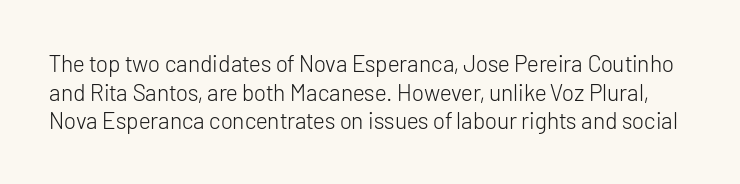
Q: Is the text bold? A: No.
Q: Is the text italic (slanted)? A: No, it is upright.
Q: Is the text underlined? A: No.
Q: Is the spacing between letters normal or unusually wide? A: Normal.
Q: Is the spacing between lines tight, normal or loose? A: Normal.
